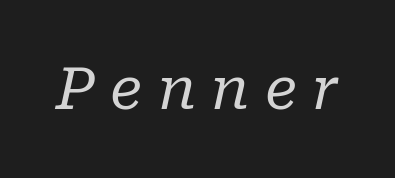
Q: Is the text bold? A: No.
Q: Is the text italic (slanted)? A: Yes, it leans right by about 10 degrees.
Q: Is the typeface a serif or a sans-serif typeface? A: Serif.
Q: Is the text underlined? A: No.
Q: Is the spacing between letters normal or unusually wide? A: Unusually wide.
Q: Width (condensed, normal, or wide)? A: Normal.
Q: Stroke contrast? A: Low.
Q: x-height? A: Medium.
Q: Monospaced? A: No.
